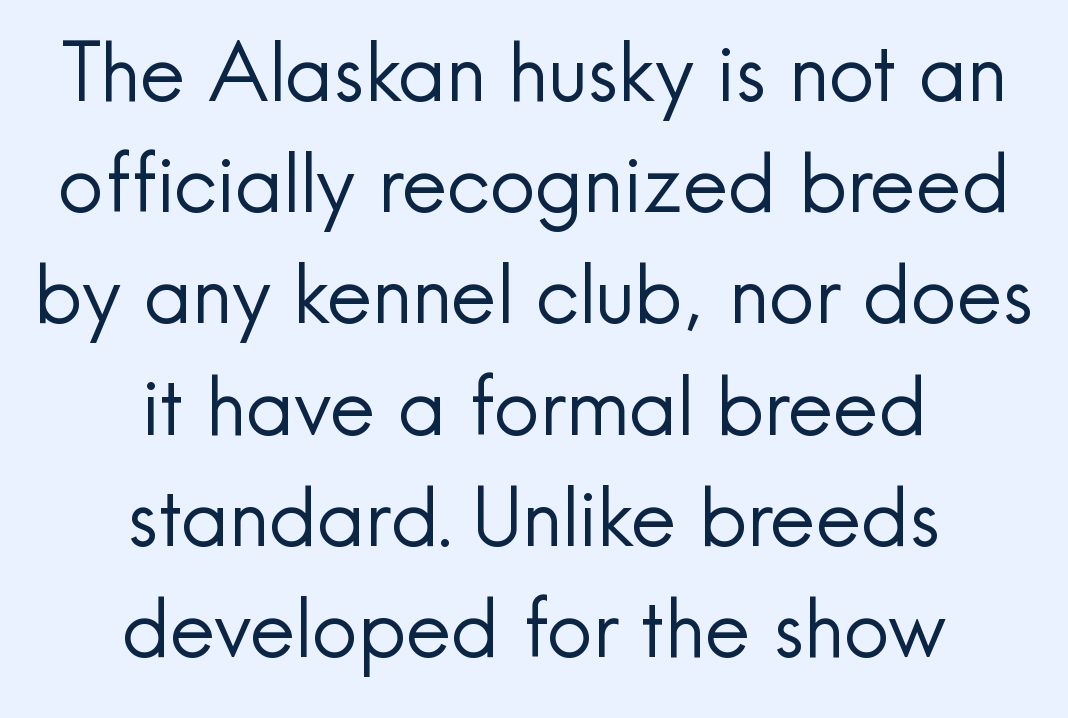
{"serif": "no", "italic": "no", "bold": "no", "weight": "regular", "width": "normal", "x_height": "small", "monospaced": "no", "underline": "no", "align": "center", "line_spacing": "normal", "line_spacing_ratio": 1.39, "letter_spacing": "normal", "letter_spacing_em": 0.0, "glyph_px": 80}
